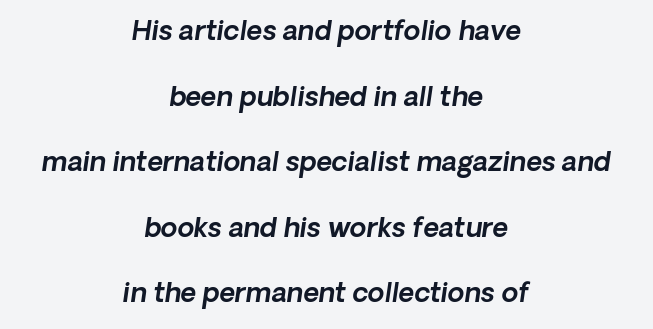
Q: Is the text underlined? A: No.
Q: How is the paragraph aligned? A: Centered.
Q: Is the spacing between letters normal or unusually wide? A: Normal.
Q: Is the spacing between lines tight, normal or loose? A: Loose.
